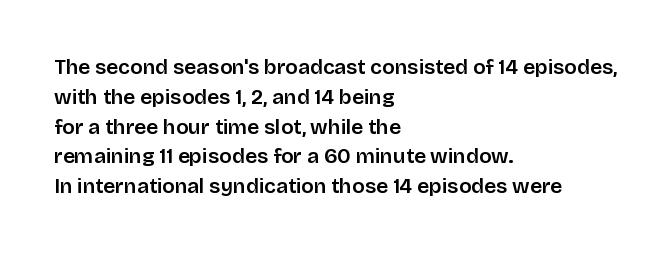
Q: Is the text bold? A: Semi-bold.
Q: Is the text italic (slanted)? A: No, it is upright.
Q: Is the text underlined? A: No.
Q: How is the paragraph aligned? A: Left-aligned.
Q: Is the spacing between letters normal or unusually wide? A: Normal.
Q: Is the spacing between lines tight, normal or loose? A: Normal.
